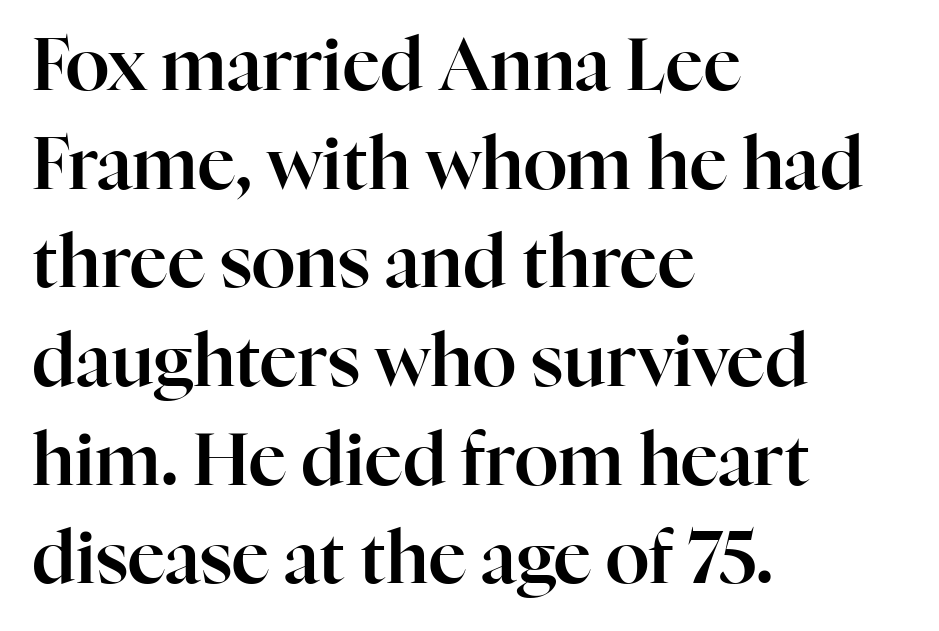
Q: Is the text italic (slanted)? A: No, it is upright.
Q: Is the typeface a serif or a sans-serif typeface? A: Serif.
Q: Is the text underlined? A: No.
Q: How is the paragraph aligned? A: Left-aligned.
Q: Is the spacing between letters normal or unusually wide? A: Normal.
Q: Is the spacing between lines tight, normal or loose? A: Normal.
Q: Width (condensed, normal, or wide)? A: Normal.
Q: Stroke contrast? A: High.
Q: x-height? A: Medium.
Q: Monospaced? A: No.
